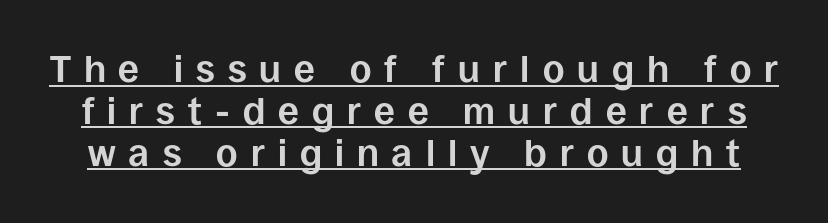
The image shows 37 px bold sans-serif type, upright; set tight line spacing (1.13x), unusually wide letter spacing (+0.35 em), underlined; low stroke contrast and a large x-height.
